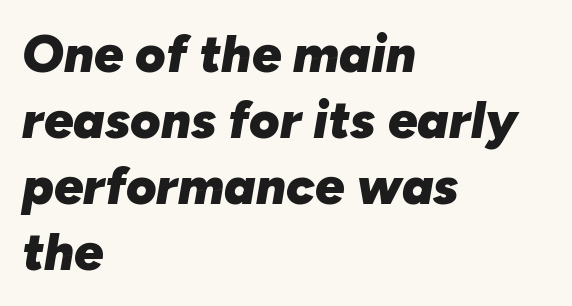
What's the leading like? Ordinary, nothing unusual. Weight check: bold — yes, fully. Each line starts at the same left margin while the right side varies. The typography opts for an oblique posture over an upright one. Is this a fixed-width face? No — the glyphs have proportional, varying widths. Check the space under the baseline: it is left empty.
